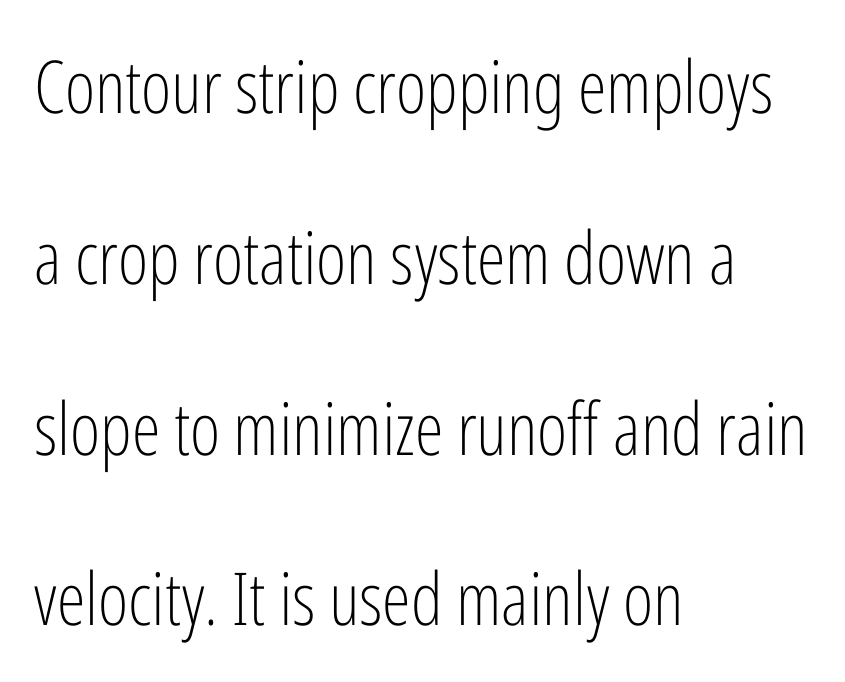
The passage shown is not bold in any degree. Does extra space separate the letters? No, they use regular spacing. Each row of text sits above clean, open space. The rag falls on the right side of this text block. Style check: upright.
